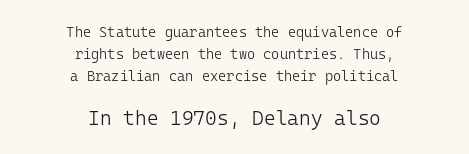
Letter spacing: default. Is the type heavy? It reads as light-to-regular instead. One glance says typical: line gaps are just what's usual. The letters stand upright; this is a roman face. The passage is arranged like a title page — every line centered. These two chunks differ in scale, with the bottom chunk taking the larger measure.
